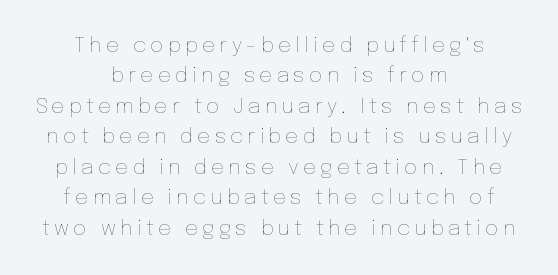
This sample uses an upright cut, with every glyph sitting square on the baseline. The specimen omits any rule beneath the text block's lines. Regular leading. Each word looks stretched out because of the extra space between its letters. These glyphs show unthickened strokes, regular width or finer. Short and long lines alike share a common midpoint.
